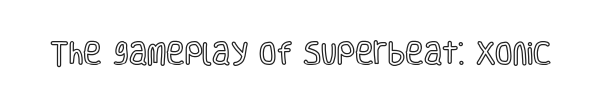
Q: Is the text italic (slanted)? A: No, it is upright.
Q: Is the text underlined? A: No.
Q: Is the spacing between letters normal or unusually wide? A: Normal.
